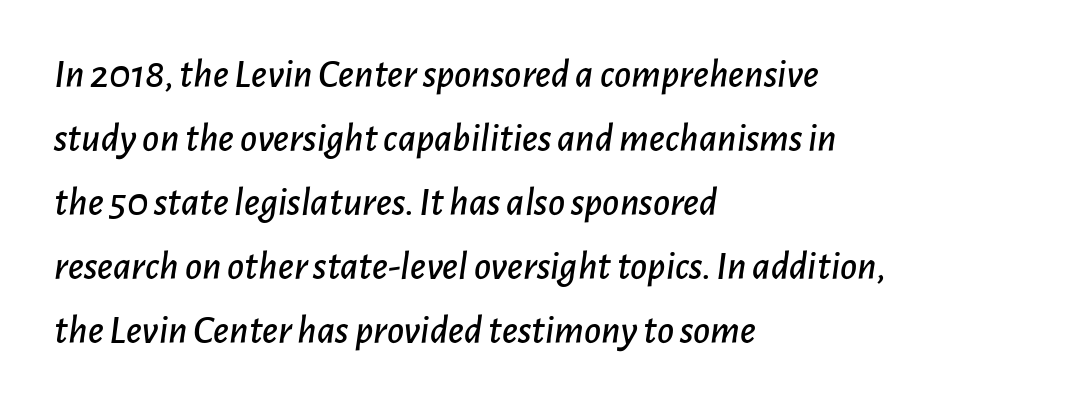
The designer left line spacing at the default. Each word holds together tightly as a unit, with standard inter-letter gaps. Think of a printed novel: that variable character pitch is what you see here. A typesetter would mark this as italic. The typesetter chose a ragged-right arrangement here. The strip under each line holds only bare page.
